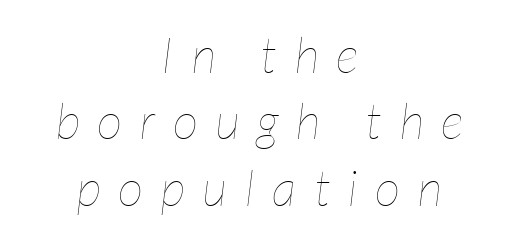
No extra ink here — the face is not bold. Rendered with sloped, italic letterforms. Casual observation: everything's sitting right in the middle. Vertical spacing — default. Spacing between characters has been opened up far beyond the box default.
